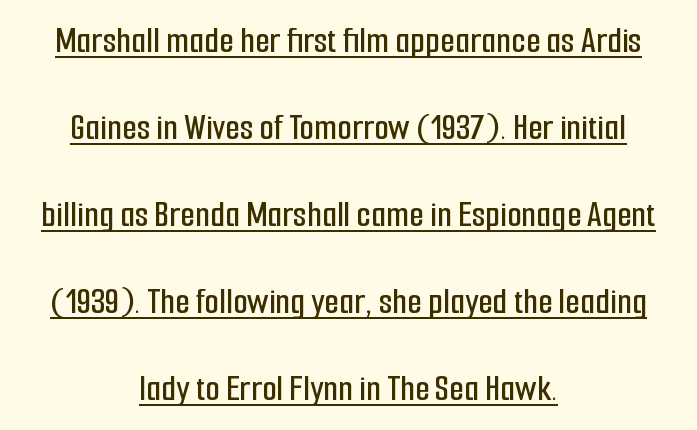
Q: Is the text italic (slanted)? A: No, it is upright.
Q: Is the typeface a serif or a sans-serif typeface? A: Sans-serif.
Q: Is the text underlined? A: Yes.
Q: How is the paragraph aligned? A: Centered.
Q: Is the spacing between letters normal or unusually wide? A: Normal.
Q: Is the spacing between lines tight, normal or loose? A: Loose.
Q: Width (condensed, normal, or wide)? A: Condensed.
Q: Stroke contrast? A: Low.
Q: x-height? A: Medium.
Q: Monospaced? A: No.
